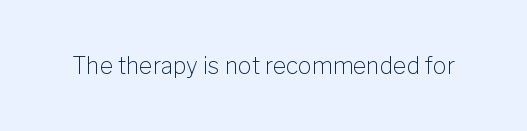
{"italic": "no", "bold": "no", "underline": "no", "letter_spacing": "normal", "letter_spacing_em": 0.0, "glyph_px": 23}
